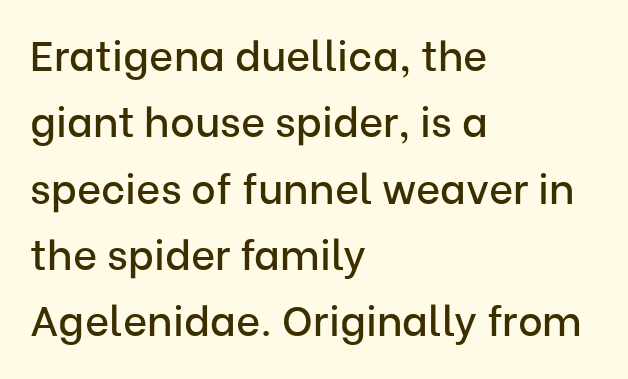
The image shows 42 px sans-serif type, upright; set left-aligned, normal line spacing (1.58x), normal letter spacing, not underlined; low stroke contrast and a medium x-height.
